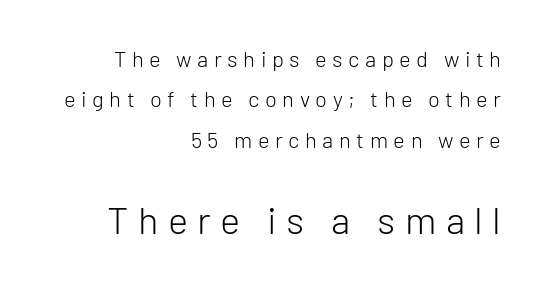
Q: Is the text bold? A: No.
Q: Is the text italic (slanted)? A: No, it is upright.
Q: Is the typeface a serif or a sans-serif typeface? A: Sans-serif.
Q: Is the text underlined? A: No.
Q: How is the paragraph aligned? A: Right-aligned.
Q: Is the spacing between letters normal or unusually wide? A: Unusually wide.
Q: Which block of text is set in a larger size, the first (top) or the second (bottom)? A: The second (bottom) one.
Q: Width (condensed, normal, or wide)? A: Normal.
Q: Stroke contrast? A: Low.
Q: x-height? A: Medium.
Q: Monospaced? A: No.
